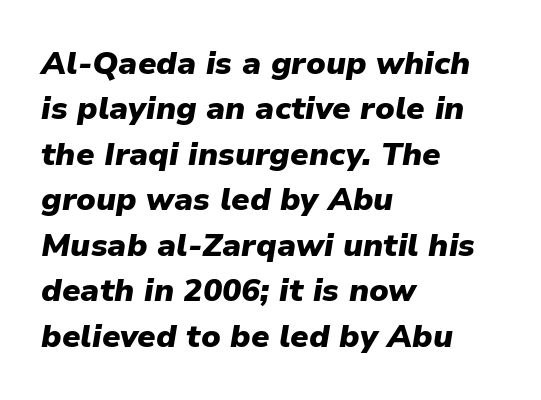
Q: Is the text bold? A: Yes.
Q: Is the text italic (slanted)? A: Yes, it leans right by about 9 degrees.
Q: Is the text underlined? A: No.
Q: How is the paragraph aligned? A: Left-aligned.
Q: Is the spacing between letters normal or unusually wide? A: Normal.
Q: Is the spacing between lines tight, normal or loose? A: Normal.
Q: Width (condensed, normal, or wide)? A: Normal.
Q: Stroke contrast? A: Low.
Q: x-height? A: Medium.
Q: Monospaced? A: No.
